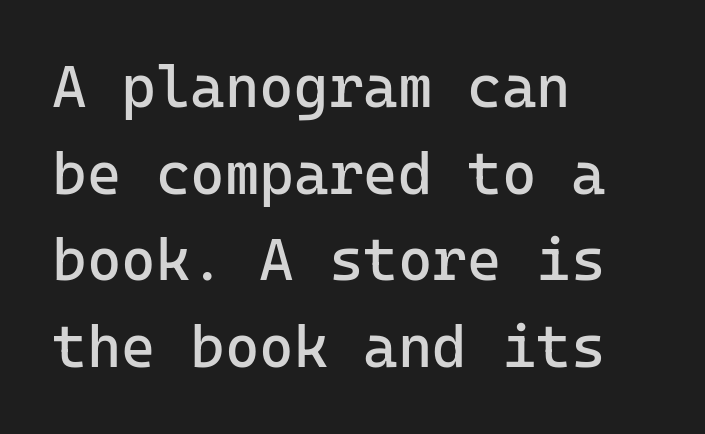
{"serif": "no", "italic": "no", "bold": "no", "weight": "regular", "width": "normal", "stroke_contrast": "low", "x_height": "medium", "underline": "no", "align": "left", "line_spacing": "normal", "line_spacing_ratio": 1.47, "letter_spacing": "normal", "letter_spacing_em": 0.0, "glyph_px": 59}
